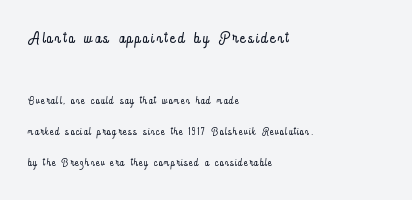
Which margin do the lines hug? The left one — the right edge is uneven. No chunkiness to these letters — they're not bold. The passage shown is not underscored anywhere. Line spacing here is loose.
